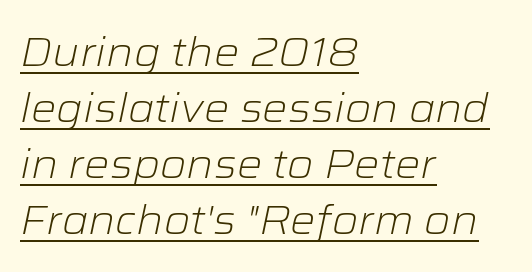
Q: Is the text bold? A: No.
Q: Is the text italic (slanted)? A: Yes, it leans right by about 12 degrees.
Q: Is the text underlined? A: Yes.
Q: How is the paragraph aligned? A: Left-aligned.
Q: Is the spacing between letters normal or unusually wide? A: Normal.
Q: Is the spacing between lines tight, normal or loose? A: Normal.
Q: Width (condensed, normal, or wide)? A: Wide.
Q: Stroke contrast? A: Low.
Q: x-height? A: Medium.
Q: Monospaced? A: No.
